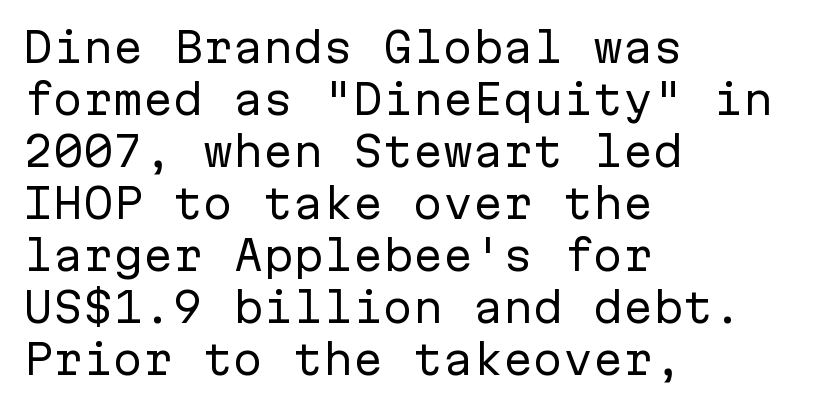
This rendering employs a face without finishing strokes, i.e., a sans-serif. Has an underline been added? It has not. Is there any slant? The stems are plumb. A student would call this left alignment; a typographer would say flush left, rag right. Quick note: interline space is typical.
